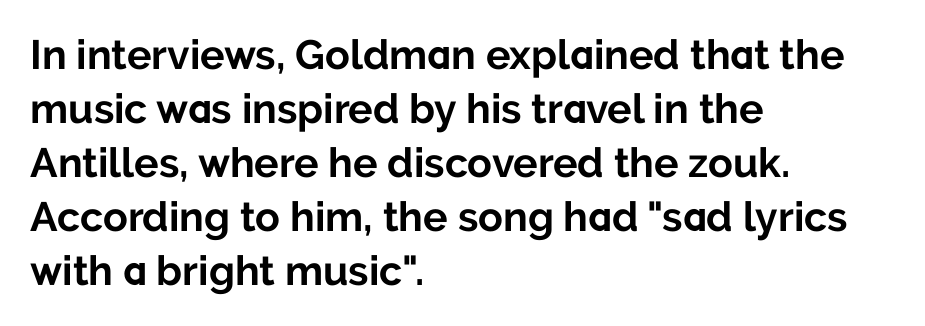
No extra tracking has been applied to these lines. All the whitespace from short lines collects on the right. Here the designer chose a conventional face with non-uniform glyph widths. The passage shown is not underscored anywhere. These words are printed bold, with thick strokes throughout. Interline gaps are of average width in this sample.
